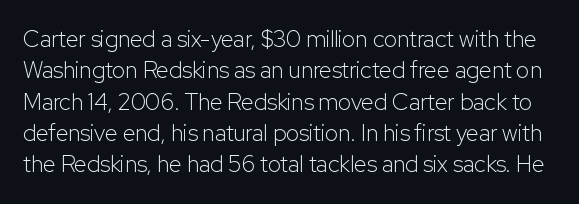
Italic? Not at all — the glyphs are vertical. Nobody touched the tracking dial on this one. Interline gaps are of average width in this sample. Counters stay open thanks to moderate or lighter strokes. The words here are not underlined.
